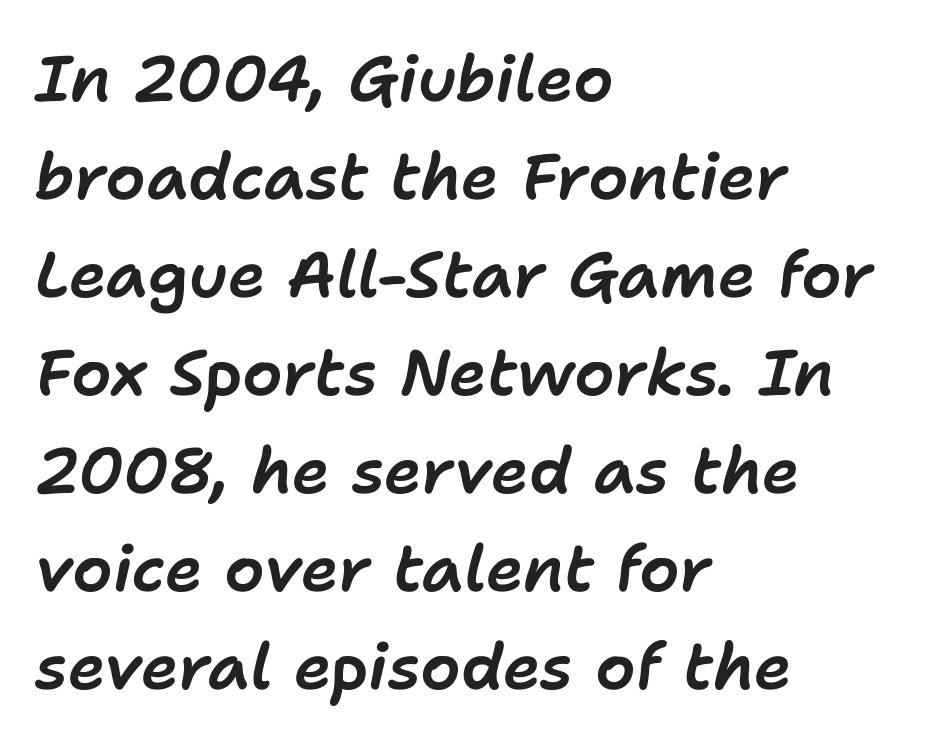
Q: Is the text italic (slanted)? A: Yes, it leans right by about 11 degrees.
Q: Is the text underlined? A: No.
Q: How is the paragraph aligned? A: Left-aligned.
Q: Is the spacing between letters normal or unusually wide? A: Normal.
Q: Is the spacing between lines tight, normal or loose? A: Normal.
Q: Width (condensed, normal, or wide)? A: Normal.
Q: Stroke contrast? A: Low.
Q: x-height? A: Medium.
Q: Monospaced? A: No.
